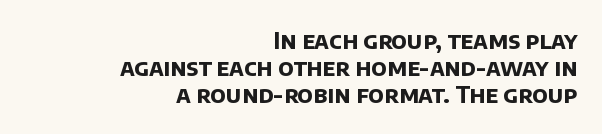
The image shows 23 px bold type; set right-aligned, line spacing 1.17x, normal letter spacing, not underlined.
